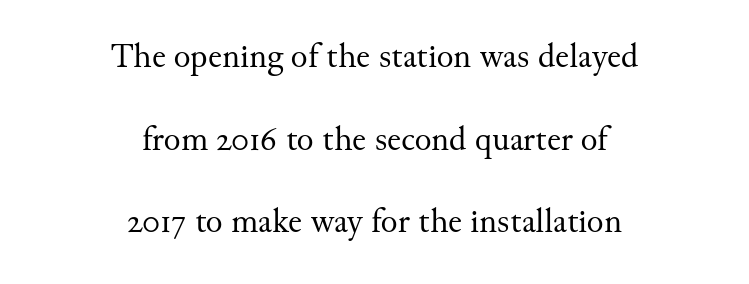
Q: Is the text bold? A: No.
Q: Is the text italic (slanted)? A: No, it is upright.
Q: Is the typeface a serif or a sans-serif typeface? A: Serif.
Q: Is the text underlined? A: No.
Q: How is the paragraph aligned? A: Centered.
Q: Is the spacing between letters normal or unusually wide? A: Normal.
Q: Is the spacing between lines tight, normal or loose? A: Loose.
Q: Width (condensed, normal, or wide)? A: Normal.
Q: Stroke contrast? A: Medium.
Q: x-height? A: Small.
Q: Monospaced? A: No.
